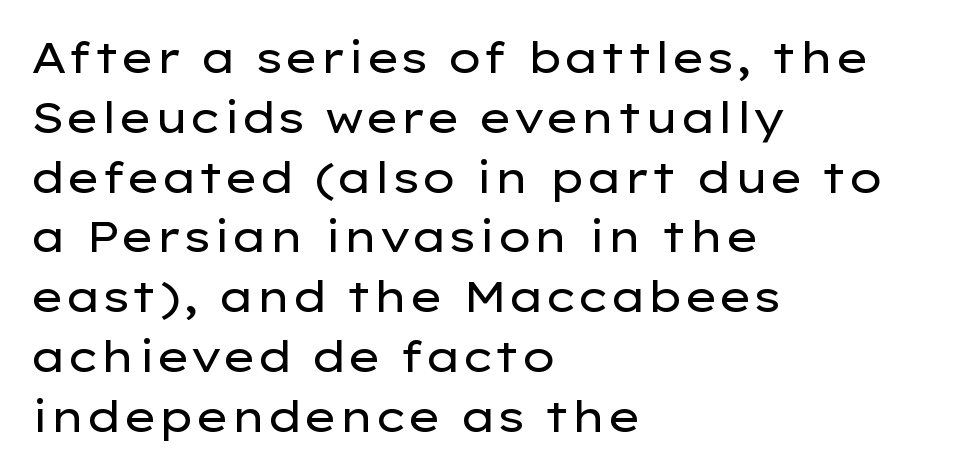
This sample keeps an unexceptional amount of space between lines. The letters stand upright; this is a roman face. This is sans-serif lettering, the kind often seen on screens and signage. Stems and bowls with no extra thickness — not bold. Characters follow at the spacing the type designer built in.
